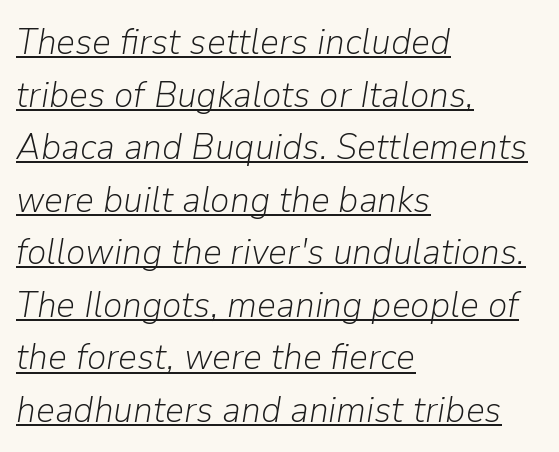
{"italic": "yes", "lean": "right", "slant_degrees": 9, "bold": "no", "weight": "light", "width": "normal", "stroke_contrast": "low", "x_height": "medium", "monospaced": "no", "underline": "yes", "align": "left", "line_spacing": "normal", "line_spacing_ratio": 1.42, "letter_spacing": "normal", "letter_spacing_em": 0.0, "glyph_px": 37}
